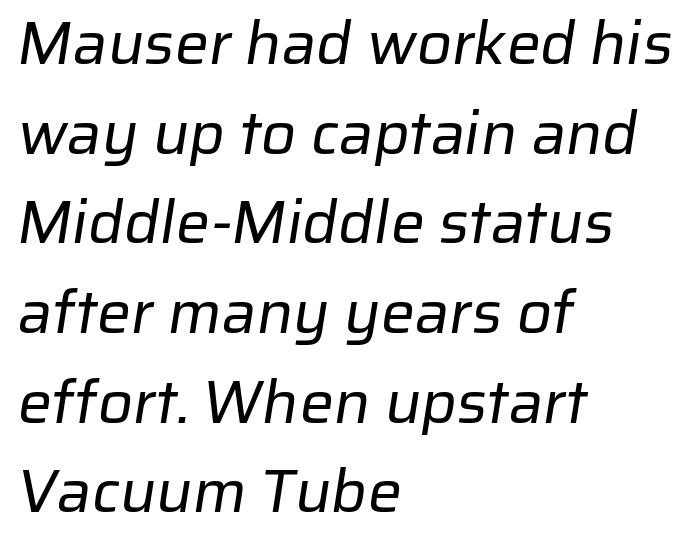
Q: Is the text bold? A: No.
Q: Is the typeface a serif or a sans-serif typeface? A: Sans-serif.
Q: Is the text underlined? A: No.
Q: How is the paragraph aligned? A: Left-aligned.
Q: Is the spacing between letters normal or unusually wide? A: Normal.
Q: Is the spacing between lines tight, normal or loose? A: Normal.
Q: Width (condensed, normal, or wide)? A: Normal.
Q: Stroke contrast? A: Low.
Q: x-height? A: Medium.
Q: Monospaced? A: No.
